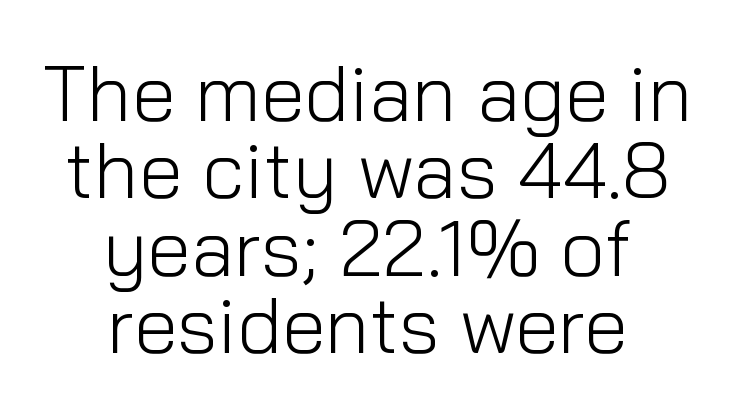
{"serif": "no", "italic": "no", "bold": "no", "weight": "light", "width": "normal", "stroke_contrast": "low", "x_height": "medium", "monospaced": "no", "underline": "no", "align": "center", "line_spacing": "tight", "line_spacing_ratio": 0.98, "letter_spacing": "normal", "letter_spacing_em": 0.0, "glyph_px": 79}
